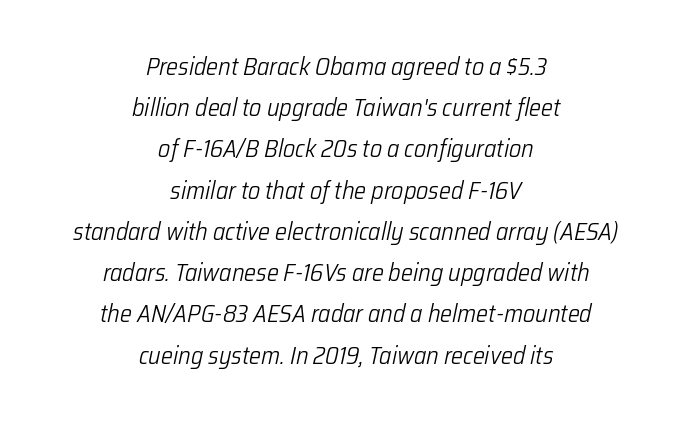
Q: Is the text bold? A: No.
Q: Is the text italic (slanted)? A: Yes, it leans right by about 12 degrees.
Q: Is the text underlined? A: No.
Q: How is the paragraph aligned? A: Centered.
Q: Is the spacing between letters normal or unusually wide? A: Normal.
Q: Is the spacing between lines tight, normal or loose? A: Normal.
